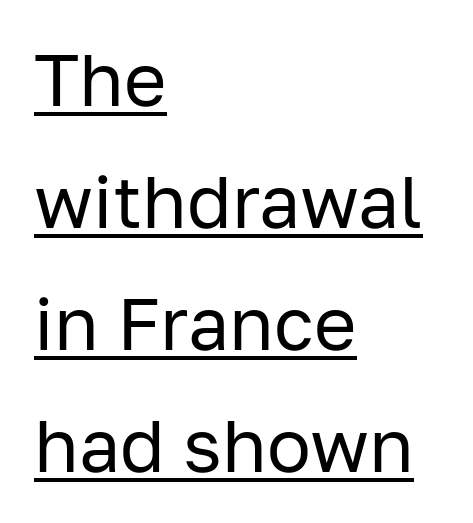
Q: Is the text bold? A: No.
Q: Is the text italic (slanted)? A: No, it is upright.
Q: Is the typeface a serif or a sans-serif typeface? A: Sans-serif.
Q: Is the text underlined? A: Yes.
Q: How is the paragraph aligned? A: Left-aligned.
Q: Is the spacing between letters normal or unusually wide? A: Normal.
Q: Is the spacing between lines tight, normal or loose? A: Normal.
Q: Width (condensed, normal, or wide)? A: Normal.
Q: Stroke contrast? A: Low.
Q: x-height? A: Medium.
Q: Monospaced? A: No.
